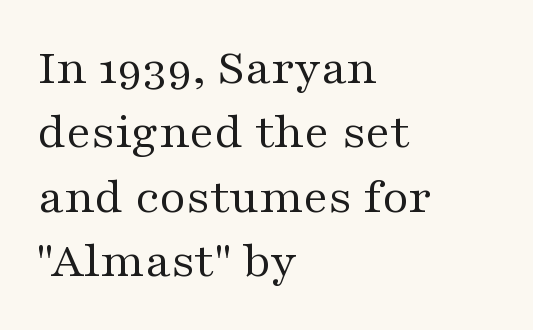
Q: Is the text bold? A: No.
Q: Is the text italic (slanted)? A: No, it is upright.
Q: Is the typeface a serif or a sans-serif typeface? A: Serif.
Q: Is the text underlined? A: No.
Q: How is the paragraph aligned? A: Left-aligned.
Q: Is the spacing between letters normal or unusually wide? A: Normal.
Q: Is the spacing between lines tight, normal or loose? A: Normal.
Q: Width (condensed, normal, or wide)? A: Wide.
Q: Stroke contrast? A: Medium.
Q: x-height? A: Medium.
Q: Monospaced? A: No.
